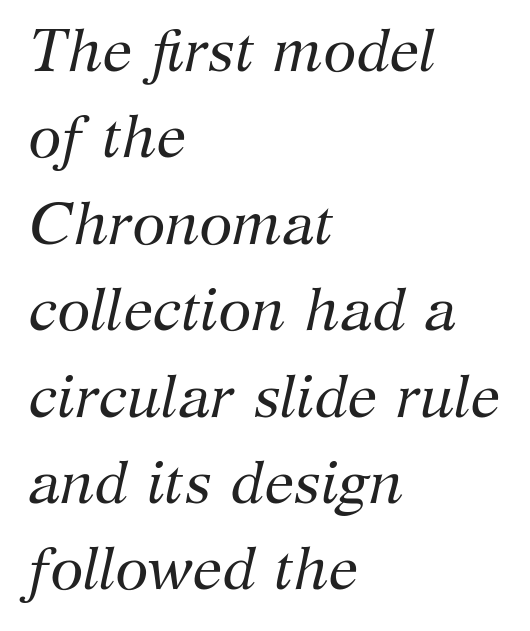
{"serif": "yes", "italic": "yes", "lean": "right", "slant_degrees": 12, "bold": "no", "weight": "regular", "width": "normal", "stroke_contrast": "medium", "x_height": "medium", "monospaced": "no", "underline": "no", "align": "left", "line_spacing": "normal", "line_spacing_ratio": 1.44, "letter_spacing": "normal", "letter_spacing_em": 0.0, "glyph_px": 60}
